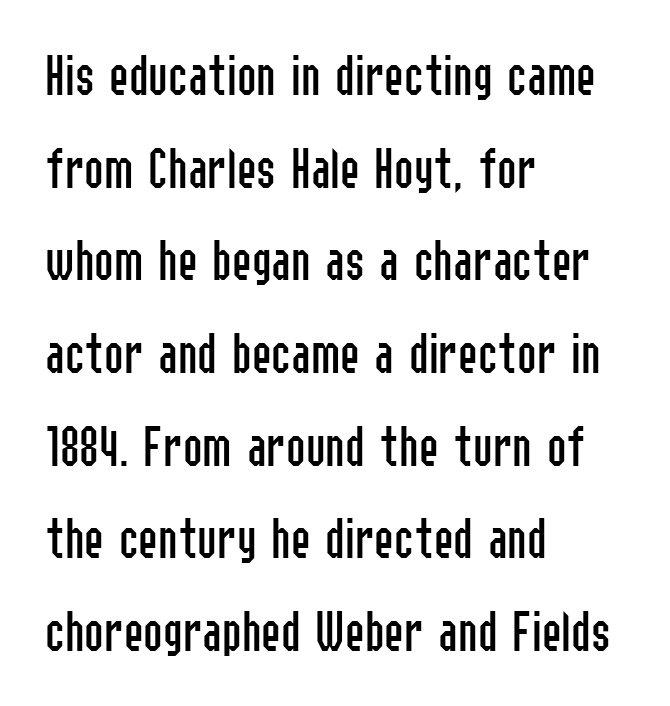
The image shows 59 px regular-weight, condensed sans-serif type, upright; set left-aligned, normal line spacing (1.57x), normal letter spacing, not underlined; low stroke contrast and a medium x-height.
